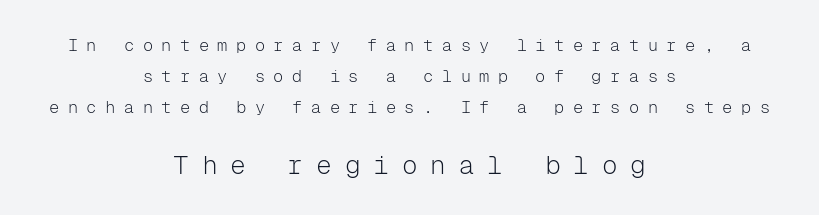
Q: Is the text bold? A: No.
Q: Is the text italic (slanted)? A: No, it is upright.
Q: Is the text underlined? A: No.
Q: How is the paragraph aligned? A: Centered.
Q: Is the spacing between letters normal or unusually wide? A: Unusually wide.
Q: Which block of text is set in a larger size, the first (top) or the second (bottom)? A: The second (bottom) one.
